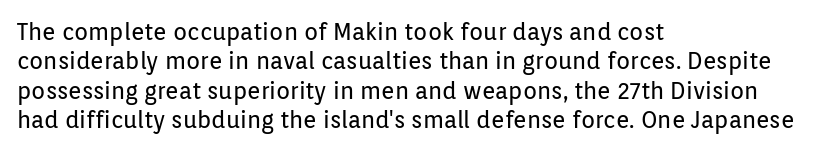
The image shows 23 px text type, upright; set left-aligned, normal line spacing (1.28x), normal letter spacing, not underlined.
